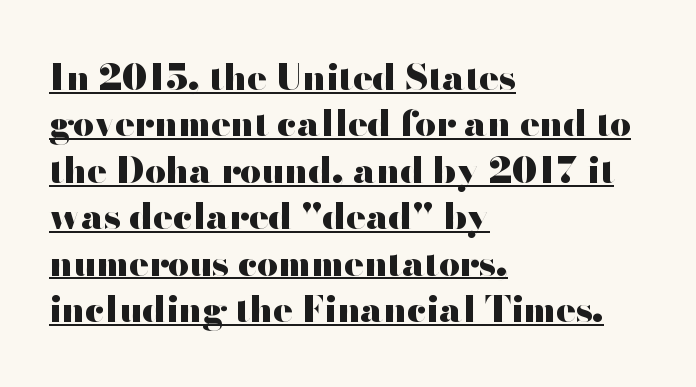
{"serif": "no", "italic": "no", "bold": "yes", "weight": "heavy", "width": "wide", "stroke_contrast": "high", "x_height": "small", "monospaced": "no", "underline": "yes", "align": "left", "line_spacing": "normal", "line_spacing_ratio": 1.29, "letter_spacing": "normal", "letter_spacing_em": 0.0, "glyph_px": 36}
